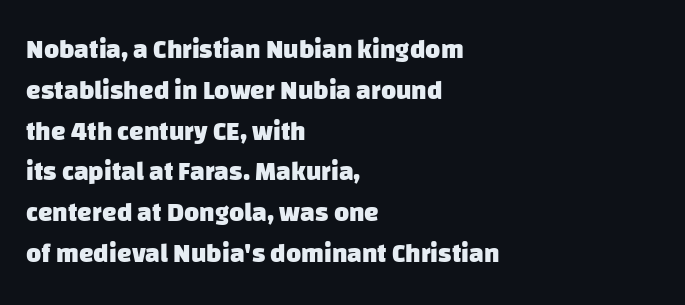
Q: Is the text bold? A: Yes.
Q: Is the text underlined? A: No.
Q: How is the paragraph aligned? A: Left-aligned.
Q: Is the spacing between letters normal or unusually wide? A: Normal.
Q: Is the spacing between lines tight, normal or loose? A: Normal.
